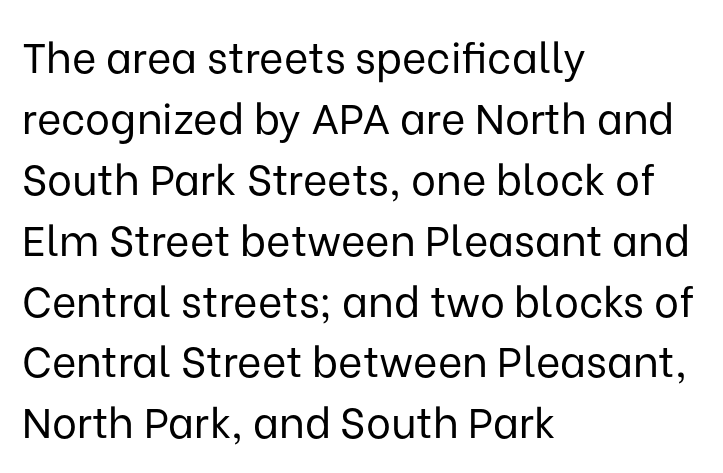
Are there feet on the stems? There aren't — it's a sans. No heavy texture on the line: the type isn't bold. Each letter keeps its own natural width here, so spacing adapts to shape. Notice how the passage keeps a crisp vertical edge on the left only. Anything drawn beneath the words? Only blank space.
